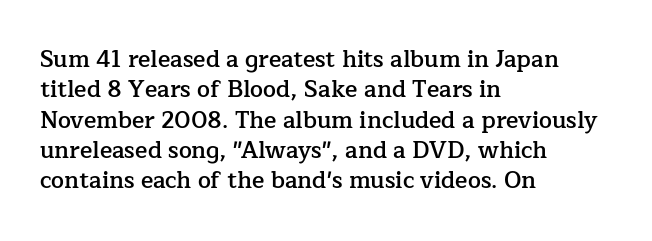
The space between consecutive lines is moderate. Each glyph is drawn with semibold strokes, heavier than normal yet not fully bold. Casual observation: everything's shoved over to the left. Letters rest on an invisible, unmarked baseline. It's the straight-up-and-down kind of type. Standard letterfit; no display-style spreading of the glyphs.
